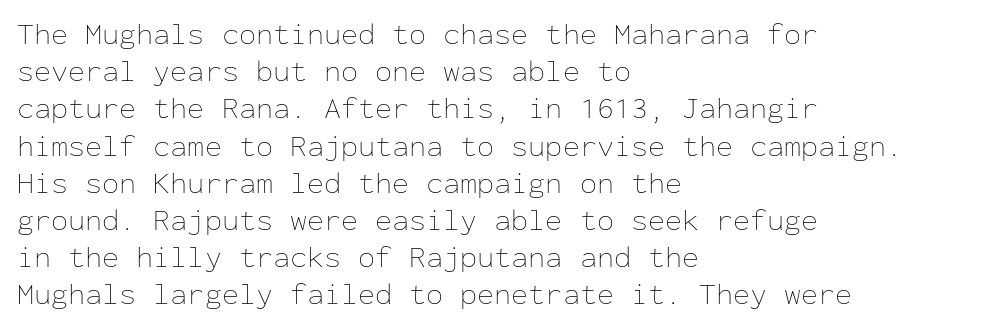
Q: Is the text bold? A: No.
Q: Is the text italic (slanted)? A: No, it is upright.
Q: Is the text underlined? A: No.
Q: How is the paragraph aligned? A: Left-aligned.
Q: Is the spacing between letters normal or unusually wide? A: Normal.
Q: Width (condensed, normal, or wide)? A: Normal.
Q: Stroke contrast? A: Low.
Q: x-height? A: Medium.
Q: Monospaced? A: Yes.
